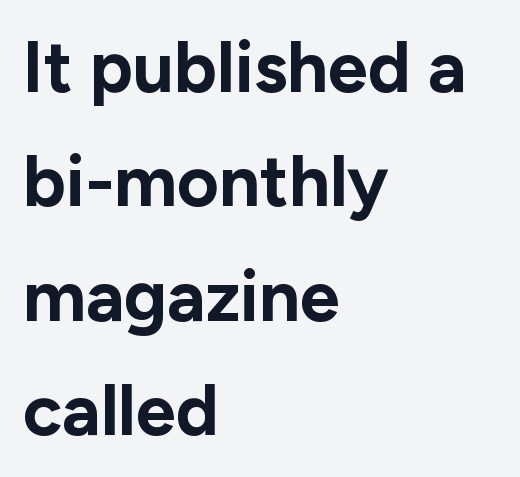
Q: Is the text bold? A: Yes.
Q: Is the text italic (slanted)? A: No, it is upright.
Q: Is the typeface a serif or a sans-serif typeface? A: Sans-serif.
Q: Is the text underlined? A: No.
Q: How is the paragraph aligned? A: Left-aligned.
Q: Is the spacing between letters normal or unusually wide? A: Normal.
Q: Is the spacing between lines tight, normal or loose? A: Normal.
Q: Width (condensed, normal, or wide)? A: Normal.
Q: Stroke contrast? A: Low.
Q: x-height? A: Medium.
Q: Monospaced? A: No.
